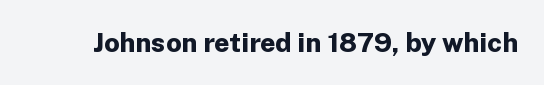
{"italic": "no", "bold": "yes", "underline": "no", "letter_spacing": "normal", "letter_spacing_em": 0.0, "glyph_px": 27}
